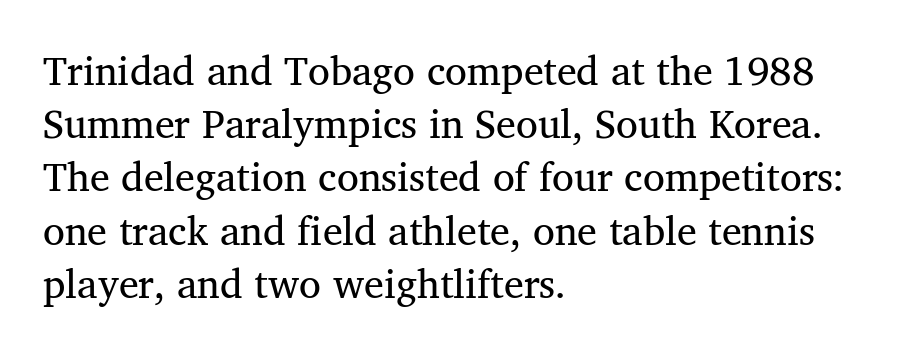
Q: Is the text bold? A: No.
Q: Is the text italic (slanted)? A: No, it is upright.
Q: Is the typeface a serif or a sans-serif typeface? A: Serif.
Q: Is the text underlined? A: No.
Q: How is the paragraph aligned? A: Left-aligned.
Q: Is the spacing between letters normal or unusually wide? A: Normal.
Q: Is the spacing between lines tight, normal or loose? A: Normal.
Q: Width (condensed, normal, or wide)? A: Normal.
Q: Stroke contrast? A: Medium.
Q: x-height? A: Medium.
Q: Monospaced? A: No.
